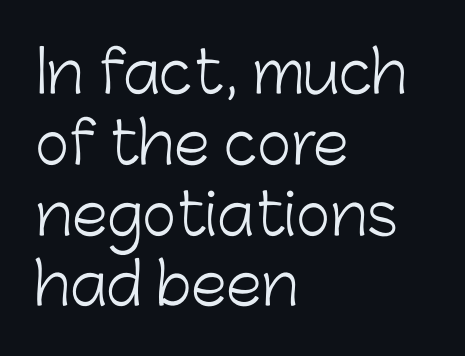
{"serif": "no", "italic": "no", "bold": "no", "weight": "light", "width": "normal", "stroke_contrast": "low", "x_height": "medium", "monospaced": "no", "underline": "no", "align": "left", "line_spacing_ratio": 1.22, "letter_spacing": "normal", "letter_spacing_em": 0.0, "glyph_px": 58}
